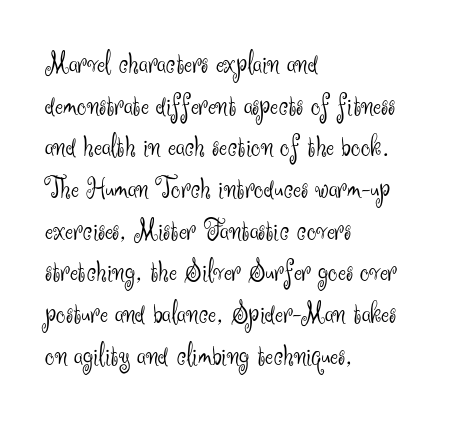
Compared with typical body copy, the letter spacing here is the same. Is there any slant? The stems are plumb. Compared with typical paragraphs, the rows here are spaced about the same. Spacing verdict: proportional, widths tailored to each character. The specimen omits any rule beneath the text block's lines. The characters are drawn with everyday or finer stroke widths.
